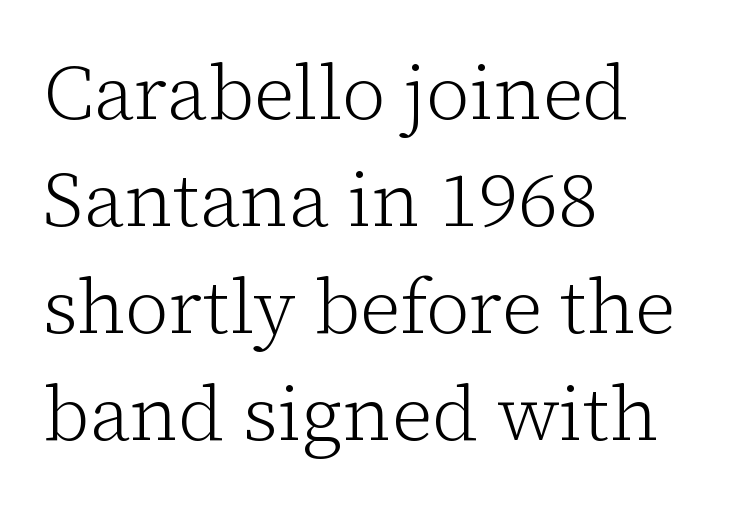
Is this a heavy cut? Hardly; it is regular or lighter. Inter-character spacing is left at the font's built-in metrics. Character widths vary here, with narrow letters taking less room than wide ones. This is the regular roman posture of the typeface. Look at the bottom of the vertical strokes: they flare into serifs here. The text block is weighted toward the left margin, trailing off unevenly rightward.
